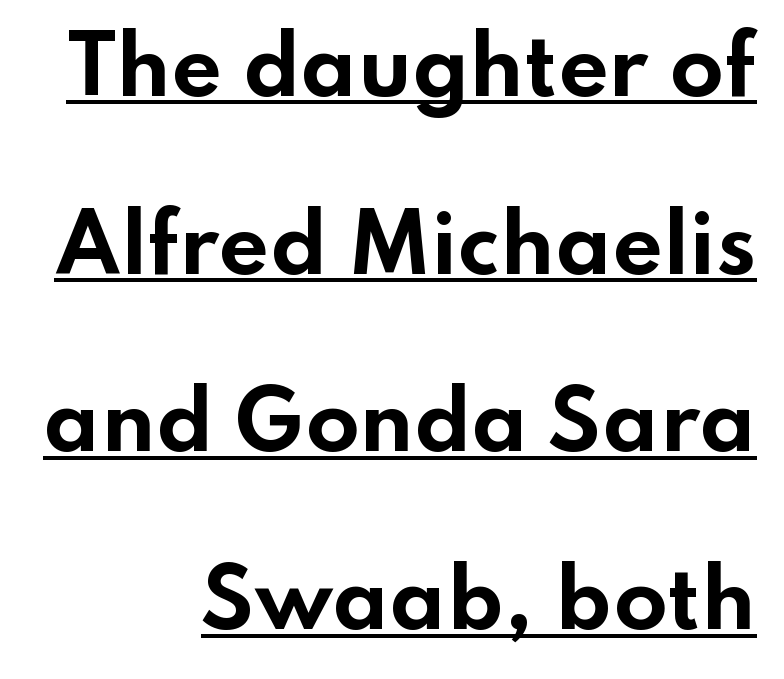
Q: Is the text bold? A: Yes.
Q: Is the text italic (slanted)? A: No, it is upright.
Q: Is the typeface a serif or a sans-serif typeface? A: Sans-serif.
Q: Is the text underlined? A: Yes.
Q: How is the paragraph aligned? A: Right-aligned.
Q: Is the spacing between letters normal or unusually wide? A: Normal.
Q: Is the spacing between lines tight, normal or loose? A: Loose.
Q: Width (condensed, normal, or wide)? A: Wide.
Q: Stroke contrast? A: Low.
Q: x-height? A: Small.
Q: Monospaced? A: No.
